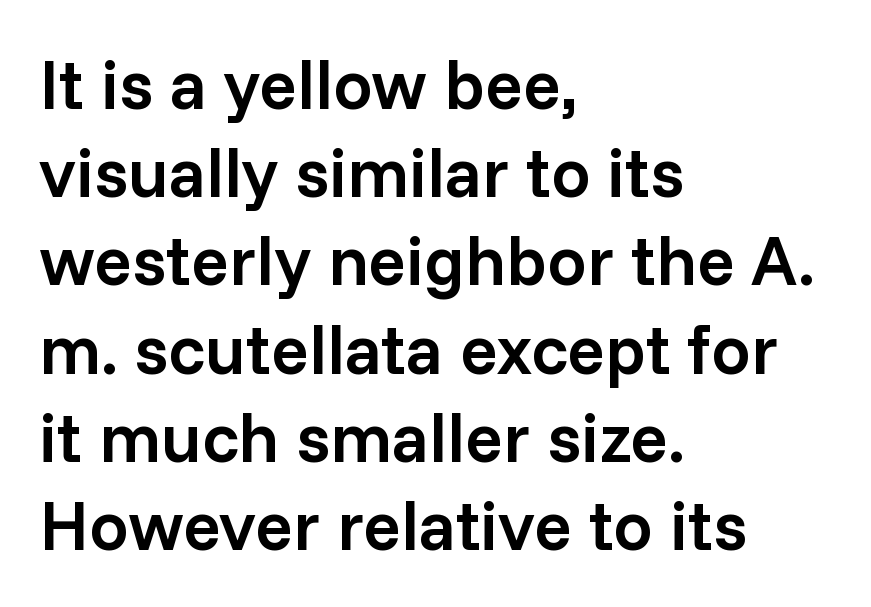
{"serif": "no", "italic": "no", "bold": "semi", "weight": "semibold", "width": "normal", "stroke_contrast": "low", "x_height": "medium", "monospaced": "no", "underline": "no", "align": "left", "line_spacing": "normal", "line_spacing_ratio": 1.26, "letter_spacing": "normal", "letter_spacing_em": 0.0, "glyph_px": 70}
